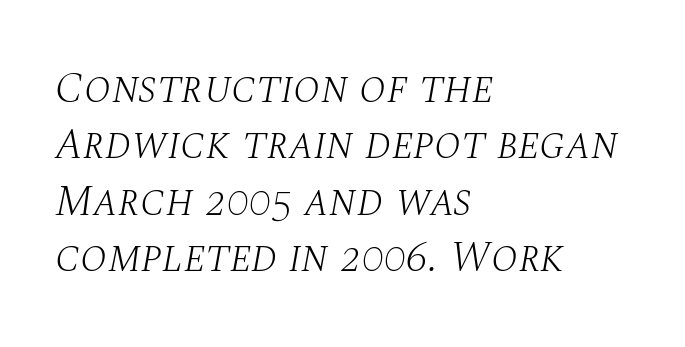
Q: Is the text bold? A: No.
Q: Is the text italic (slanted)? A: Yes, it leans right by about 10 degrees.
Q: Is the typeface a serif or a sans-serif typeface? A: Serif.
Q: Is the text underlined? A: No.
Q: How is the paragraph aligned? A: Left-aligned.
Q: Is the spacing between letters normal or unusually wide? A: Normal.
Q: Is the spacing between lines tight, normal or loose? A: Normal.
Q: Width (condensed, normal, or wide)? A: Normal.
Q: Stroke contrast? A: Medium.
Q: x-height? A: Large.
Q: Monospaced? A: No.
